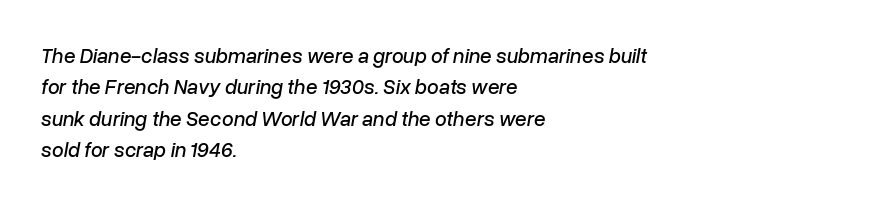
{"italic": "yes", "lean": "right", "slant_degrees": 10, "underline": "no", "align": "left", "line_spacing": "normal", "line_spacing_ratio": 1.5, "letter_spacing": "normal", "letter_spacing_em": 0.0, "glyph_px": 21}
